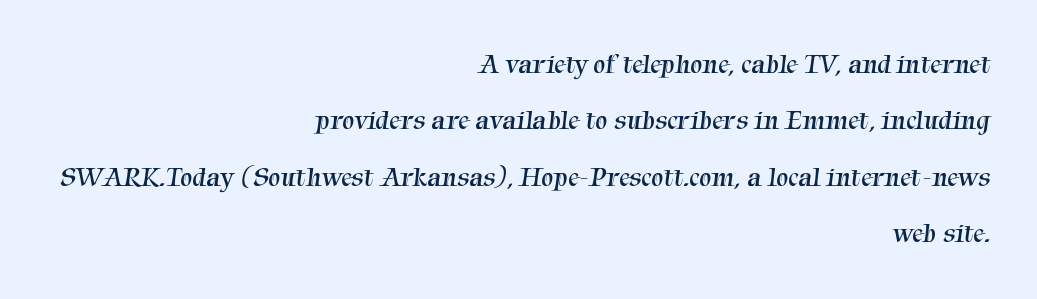
The image shows 27 px text type; set right-aligned, loose line spacing (2.09x), normal letter spacing, not underlined.
